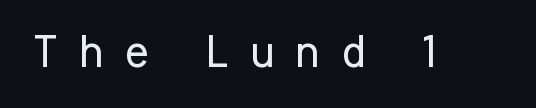
Notice how the stems are strictly vertical — no italics here. The tracking reads as deliberately expanded to a designer's eye. Anything drawn beneath the words? Only blank space. Note the varied advance widths — an 'i' is clearly narrower than an 'm'. Check where the strokes stop: nothing finishes them off — pure sans.
